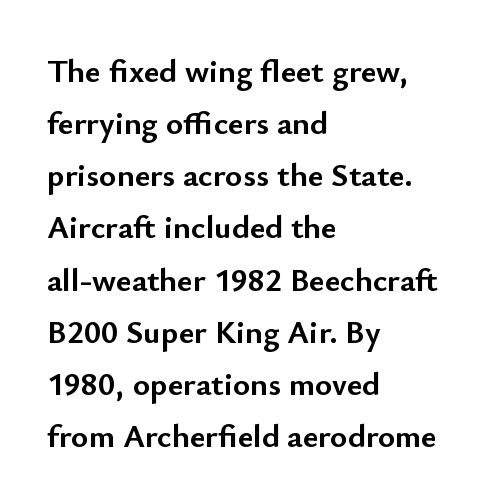
The image shows 33 px semibold sans-serif type, upright; set left-aligned, normal line spacing (1.58x), normal letter spacing, not underlined; low stroke contrast and a small x-height.
